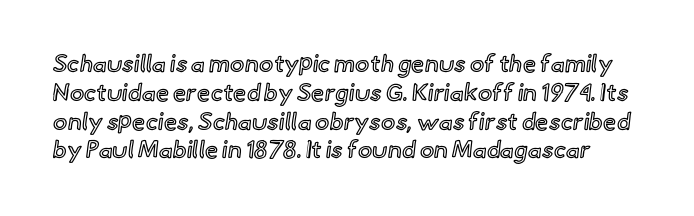
{"underline": "no", "line_spacing_ratio": 1.2, "letter_spacing": "normal", "letter_spacing_em": 0.0, "glyph_px": 24}
